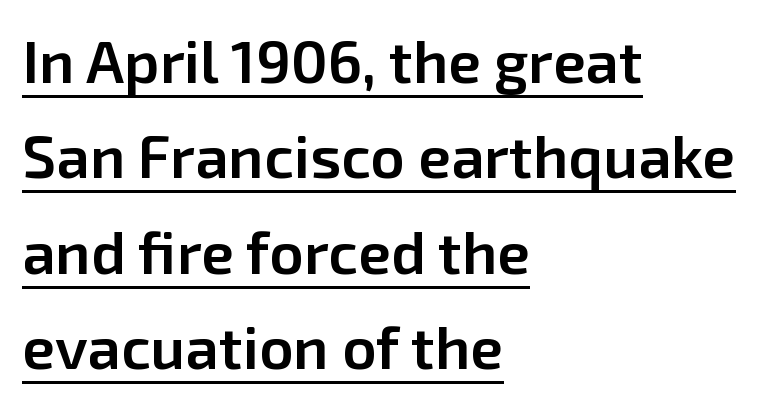
{"serif": "no", "italic": "no", "bold": "semi", "weight": "semibold", "width": "normal", "stroke_contrast": "low", "x_height": "medium", "monospaced": "no", "underline": "yes", "align": "left", "line_spacing": "normal", "line_spacing_ratio": 1.59, "letter_spacing": "normal", "letter_spacing_em": 0.0, "glyph_px": 60}
